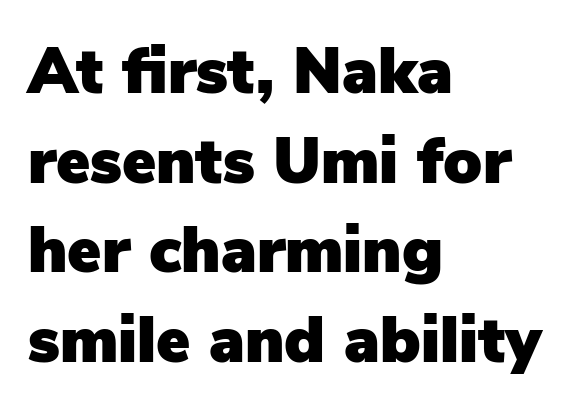
Q: Is the text italic (slanted)? A: No, it is upright.
Q: Is the typeface a serif or a sans-serif typeface? A: Sans-serif.
Q: Is the text underlined? A: No.
Q: How is the paragraph aligned? A: Left-aligned.
Q: Is the spacing between letters normal or unusually wide? A: Normal.
Q: Is the spacing between lines tight, normal or loose? A: Normal.
Q: Width (condensed, normal, or wide)? A: Normal.
Q: Stroke contrast? A: Low.
Q: x-height? A: Medium.
Q: Monospaced? A: No.
